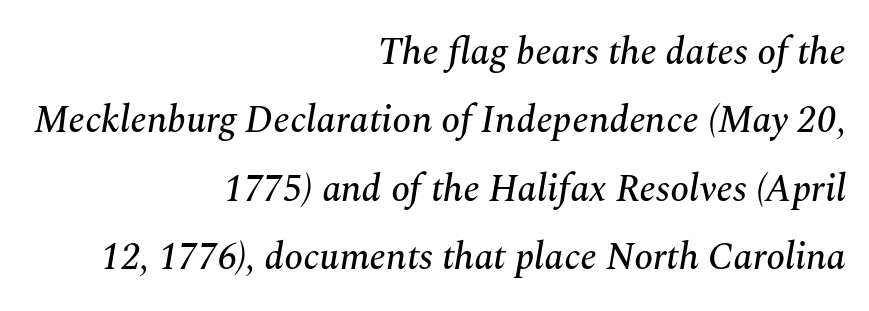
{"serif": "yes", "italic": "yes", "lean": "right", "slant_degrees": 10, "width": "normal", "stroke_contrast": "medium", "x_height": "medium", "monospaced": "no", "underline": "no", "align": "right", "line_spacing_ratio": 1.8, "letter_spacing": "normal", "letter_spacing_em": 0.0, "glyph_px": 38}
